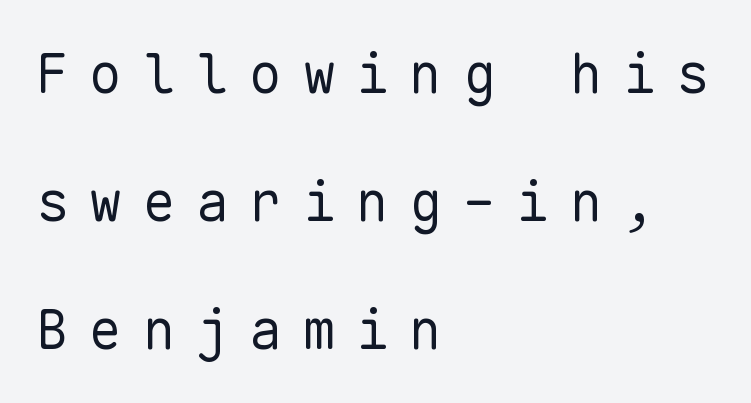
Unlike a traditional serif, this face leaves its strokes unadorned. One-word summary of the alignment: left. Posture: vertical. Think of a typewriter: that constant character pitch is what you see here. Students, note that the glyphs here are deliberately spaced far apart. Successive baselines arrive slowly, with a big drop between each.
